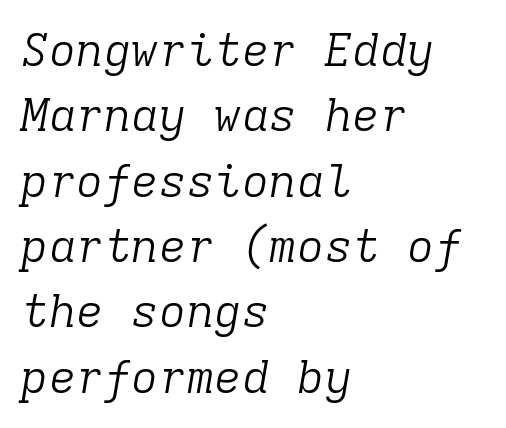
Q: Is the text bold? A: No.
Q: Is the text italic (slanted)? A: Yes, it leans right by about 9 degrees.
Q: Is the typeface a serif or a sans-serif typeface? A: Serif.
Q: Is the text underlined? A: No.
Q: How is the paragraph aligned? A: Left-aligned.
Q: Is the spacing between letters normal or unusually wide? A: Normal.
Q: Is the spacing between lines tight, normal or loose? A: Normal.
Q: Width (condensed, normal, or wide)? A: Normal.
Q: Stroke contrast? A: Low.
Q: x-height? A: Medium.
Q: Monospaced? A: Yes.
